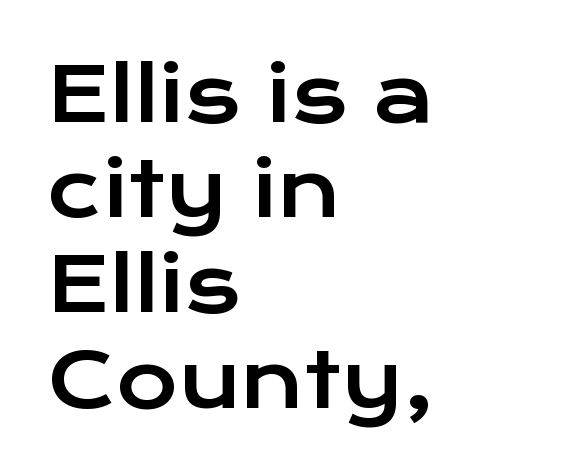
{"serif": "no", "italic": "no", "width": "wide", "stroke_contrast": "low", "x_height": "medium", "monospaced": "no", "underline": "no", "align": "left", "line_spacing": "normal", "line_spacing_ratio": 1.27, "letter_spacing": "normal", "letter_spacing_em": 0.0, "glyph_px": 75}
